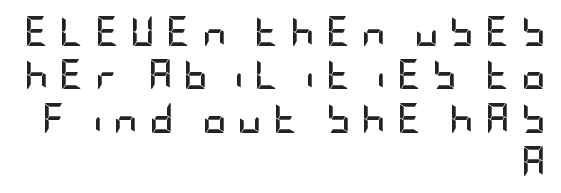
The image shows 30 px semibold, condensed sans-serif type, upright; set right-aligned, normal line spacing (1.45x), unusually wide letter spacing (+0.37 em), not underlined; low stroke contrast and a large x-height.
